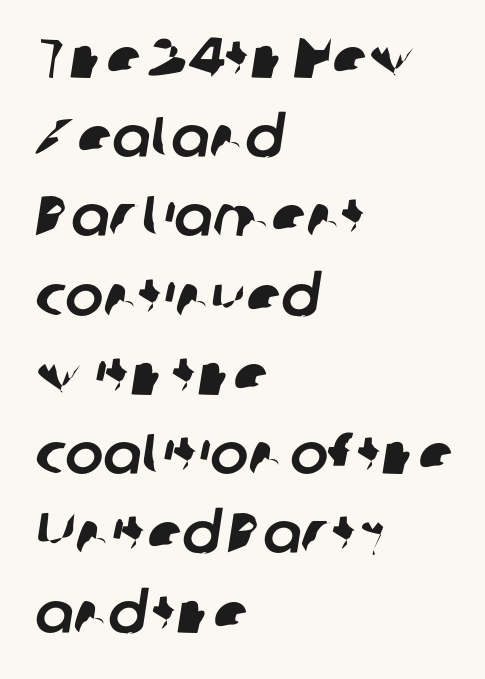
{"serif": "no", "width": "normal", "stroke_contrast": "low", "x_height": "medium", "monospaced": "no", "underline": "no", "align": "left", "line_spacing": "normal", "line_spacing_ratio": 1.39, "letter_spacing": "normal", "letter_spacing_em": 0.0, "glyph_px": 57}
